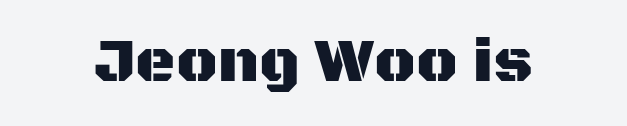
The image shows 62 px sans-serif type, upright; set normal letter spacing, not underlined; medium stroke contrast and a large x-height.
